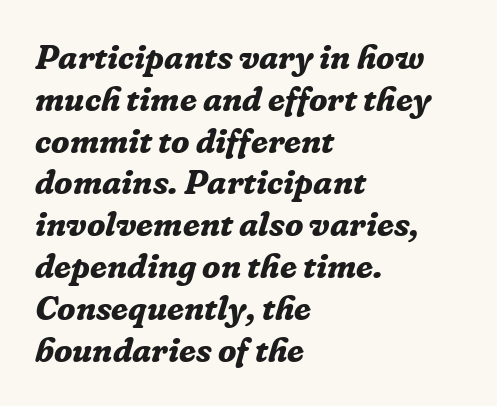
{"serif": "yes", "italic": "yes", "lean": "right", "slant_degrees": 16, "bold": "yes", "weight": "bold", "width": "normal", "stroke_contrast": "low", "x_height": "medium", "monospaced": "no", "underline": "no", "align": "left", "line_spacing_ratio": 1.23, "letter_spacing": "normal", "letter_spacing_em": 0.0, "glyph_px": 34}
